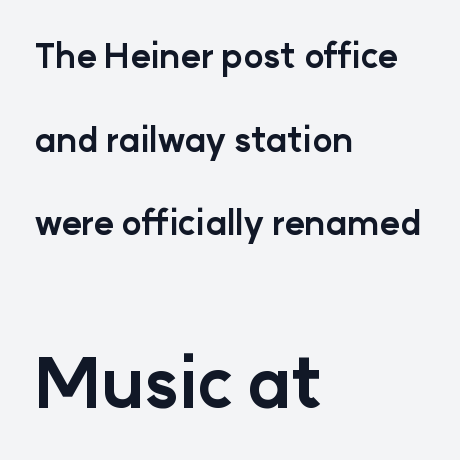
Visually the block forms a straight wall on the left and a jagged coastline on the right. Is there any slant? The stems are plumb. Each word holds together tightly as a unit, with standard inter-letter gaps. A great deal of white space separates one row of letters from the next. The area under the type is left untouched. Do the characters align in a grid? No, the font is proportional.
